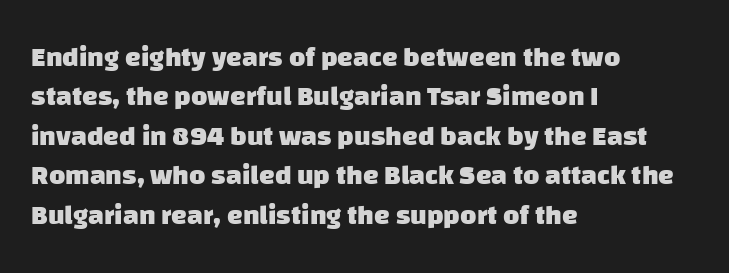
{"serif": "no", "bold": "yes", "weight": "heavy", "width": "normal", "stroke_contrast": "low", "x_height": "large", "monospaced": "no", "underline": "no", "align": "left", "line_spacing": "normal", "line_spacing_ratio": 1.41, "letter_spacing": "normal", "letter_spacing_em": 0.0, "glyph_px": 28}
